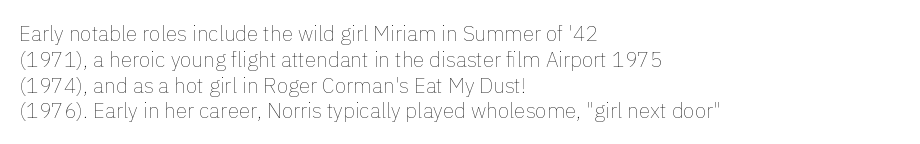
The image shows 21 px text type, upright; set left-aligned, line spacing 1.23x, normal letter spacing, not underlined.
